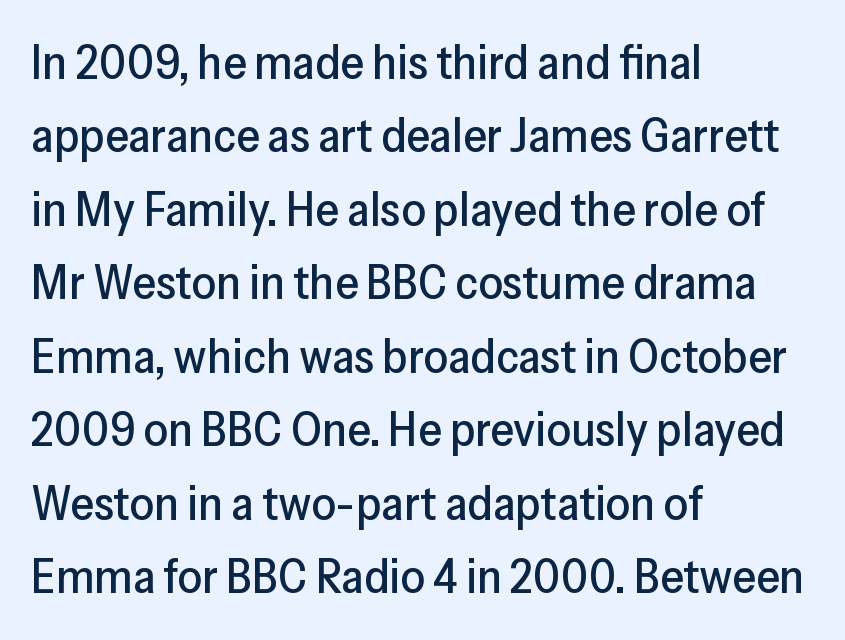
The image shows 48 px sans-serif type, upright; set left-aligned, normal line spacing (1.53x), normal letter spacing, not underlined; low stroke contrast and a medium x-height.
